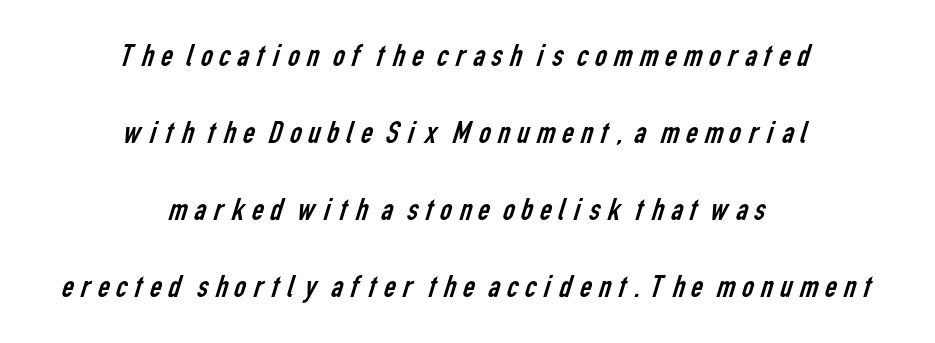
The image shows 33 px regular-weight, condensed sans-serif type; set centered, loose line spacing (2.33x), not underlined; low stroke contrast and a medium x-height.
